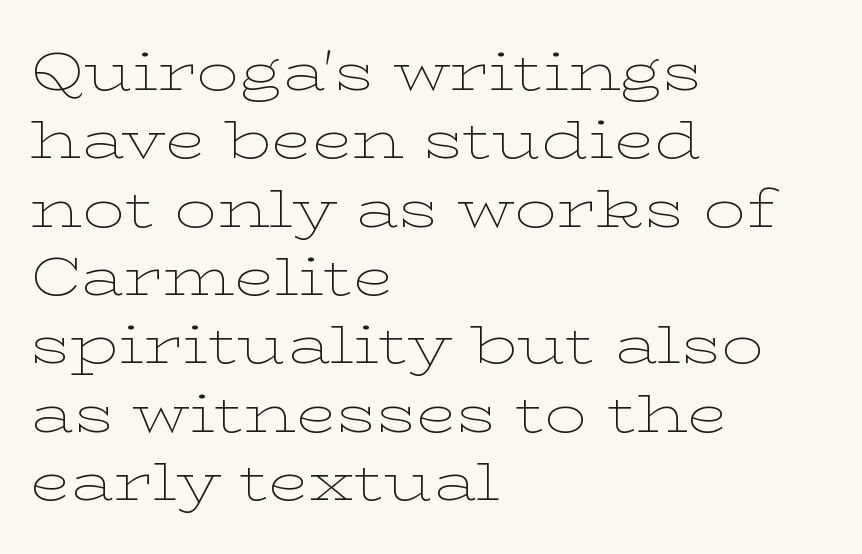
If you measured baseline to baseline, you'd find a middling distance. One-word summary of the alignment: left. The letterforms sit shoulder to shoulder at normal distance. Stems and bowls with no extra thickness — not bold.
